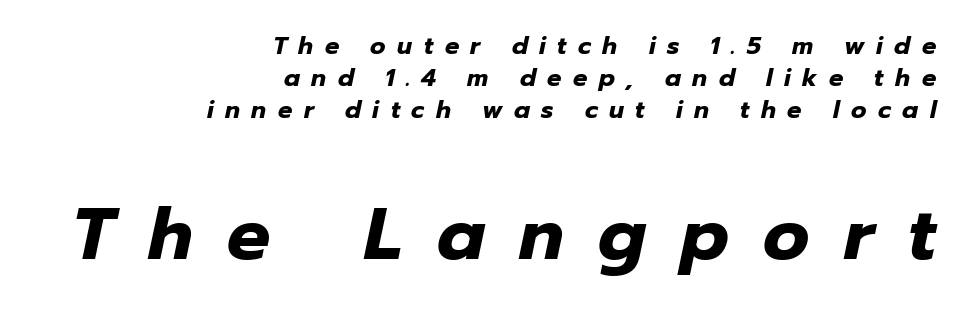
Q: Is the text bold? A: Yes.
Q: Is the text italic (slanted)? A: Yes, it leans right by about 12 degrees.
Q: Is the text underlined? A: No.
Q: How is the paragraph aligned? A: Right-aligned.
Q: Is the spacing between letters normal or unusually wide? A: Unusually wide.
Q: Is the spacing between lines tight, normal or loose? A: Normal.
Q: Which block of text is set in a larger size, the first (top) or the second (bottom)? A: The second (bottom) one.
Q: Width (condensed, normal, or wide)? A: Normal.
Q: Stroke contrast? A: Low.
Q: x-height? A: Medium.
Q: Monospaced? A: No.
